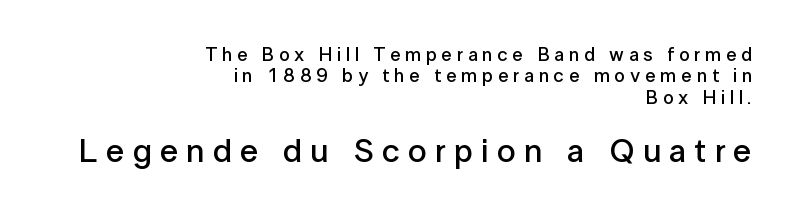
Q: Is the text bold? A: Semi-bold.
Q: Is the text italic (slanted)? A: No, it is upright.
Q: Is the typeface a serif or a sans-serif typeface? A: Sans-serif.
Q: Is the text underlined? A: No.
Q: How is the paragraph aligned? A: Right-aligned.
Q: Is the spacing between letters normal or unusually wide? A: Unusually wide.
Q: Is the spacing between lines tight, normal or loose? A: Tight.
Q: Which block of text is set in a larger size, the first (top) or the second (bottom)? A: The second (bottom) one.
Q: Width (condensed, normal, or wide)? A: Normal.
Q: Stroke contrast? A: Low.
Q: x-height? A: Medium.
Q: Monospaced? A: No.
